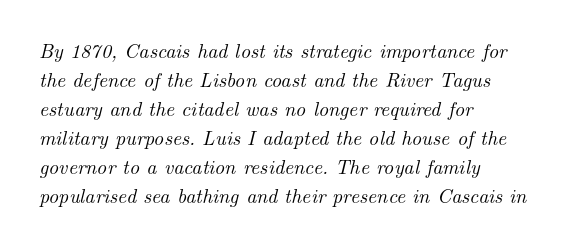
The image shows 20 px text type, italic (leaning right); set left-aligned, normal line spacing (1.45x), normal letter spacing, not underlined.
